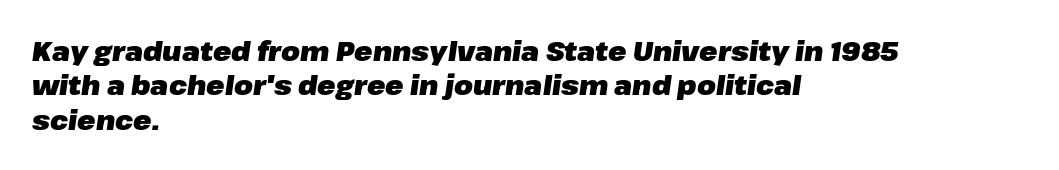
The image shows 27 px bold type, italic (leaning right); set left-aligned, normal line spacing (1.27x), normal letter spacing, not underlined.
